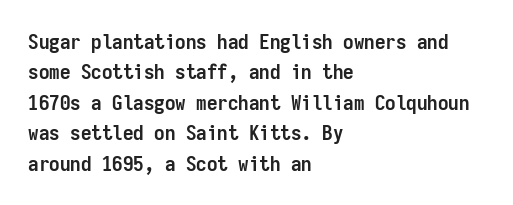
{"italic": "no", "bold": "yes", "underline": "no", "align": "left", "line_spacing": "normal", "line_spacing_ratio": 1.45, "letter_spacing": "normal", "letter_spacing_em": 0.0, "glyph_px": 21}
